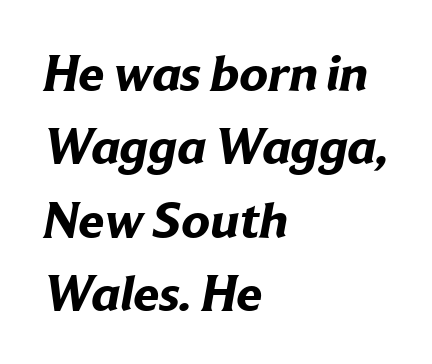
The image shows 52 px bold sans-serif type; set left-aligned, normal line spacing (1.41x), normal letter spacing, not underlined; low stroke contrast and a medium x-height.
